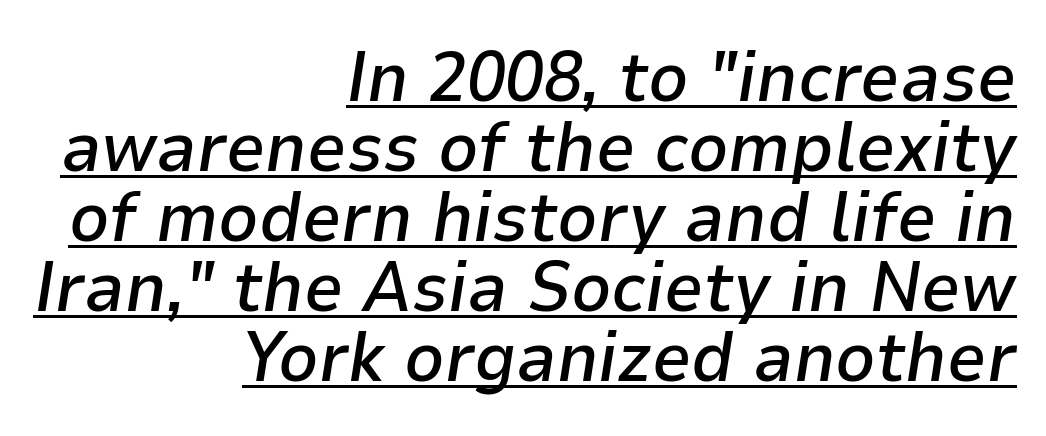
Q: Is the text bold? A: Semi-bold.
Q: Is the text italic (slanted)? A: Yes, it leans right by about 9 degrees.
Q: Is the text underlined? A: Yes.
Q: How is the paragraph aligned? A: Right-aligned.
Q: Is the spacing between letters normal or unusually wide? A: Normal.
Q: Is the spacing between lines tight, normal or loose? A: Tight.
Q: Width (condensed, normal, or wide)? A: Normal.
Q: Stroke contrast? A: Low.
Q: x-height? A: Medium.
Q: Monospaced? A: No.
